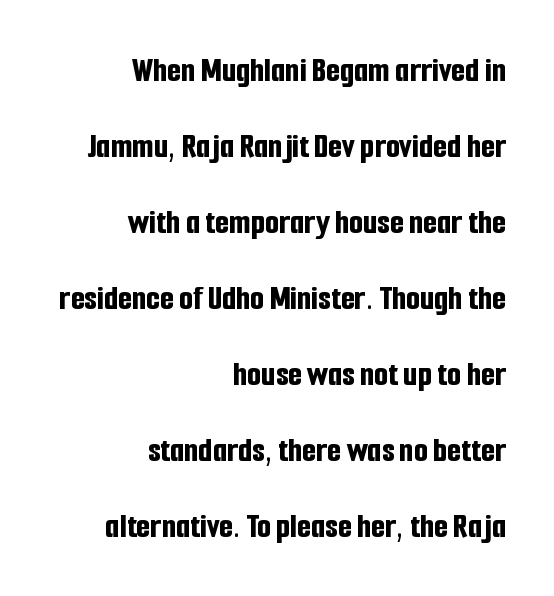
Q: Is the text bold? A: Yes.
Q: Is the text italic (slanted)? A: No, it is upright.
Q: Is the typeface a serif or a sans-serif typeface? A: Sans-serif.
Q: Is the text underlined? A: No.
Q: How is the paragraph aligned? A: Right-aligned.
Q: Is the spacing between letters normal or unusually wide? A: Normal.
Q: Is the spacing between lines tight, normal or loose? A: Loose.
Q: Width (condensed, normal, or wide)? A: Condensed.
Q: Stroke contrast? A: Low.
Q: x-height? A: Medium.
Q: Monospaced? A: No.
